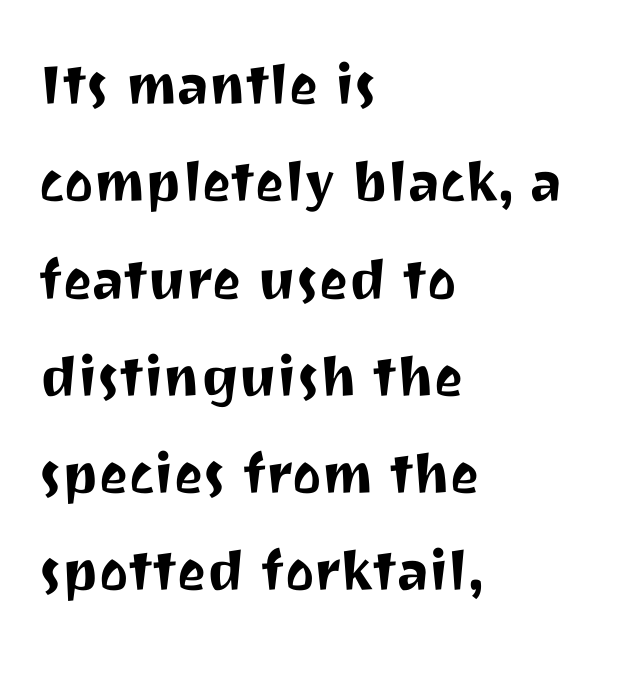
Q: Is the text italic (slanted)? A: No, it is upright.
Q: Is the typeface a serif or a sans-serif typeface? A: Sans-serif.
Q: Is the text underlined? A: No.
Q: How is the paragraph aligned? A: Left-aligned.
Q: Is the spacing between letters normal or unusually wide? A: Normal.
Q: Is the spacing between lines tight, normal or loose? A: Normal.
Q: Width (condensed, normal, or wide)? A: Normal.
Q: Stroke contrast? A: Medium.
Q: x-height? A: Medium.
Q: Monospaced? A: No.
